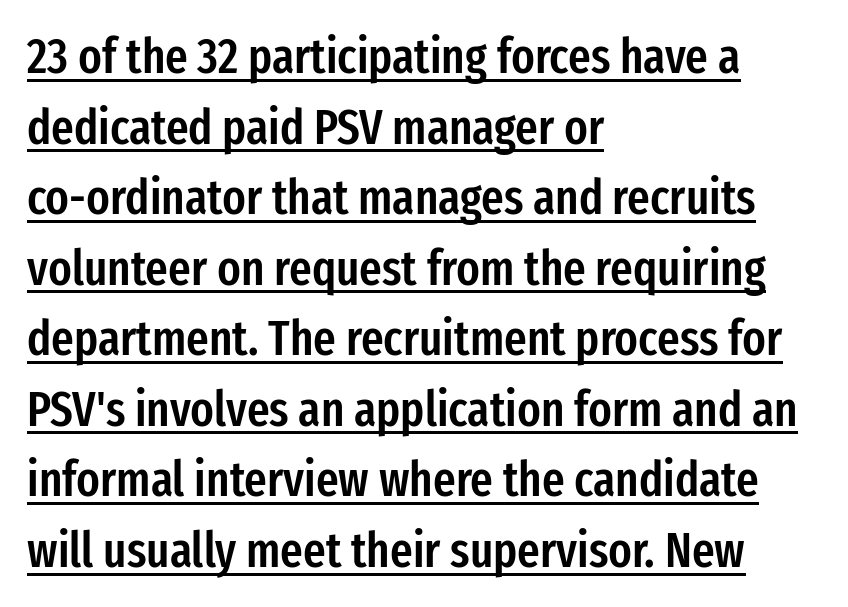
There is no visible air inserted between adjacent glyphs. If you measured baseline to baseline, you'd find a middling distance. Short and long lines alike share a common starting point at left. Do the letters lean? They stand straight. Regarding serifs, this sample does without them.
